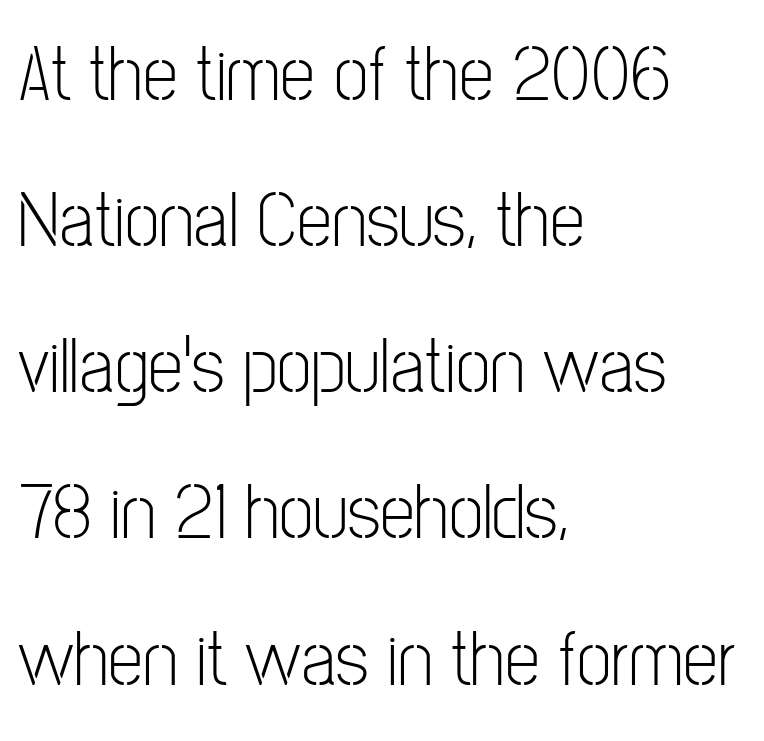
The image shows 79 px light, condensed sans-serif type, upright; set left-aligned, line spacing 1.85x, normal letter spacing, not underlined; low stroke contrast and a medium x-height.
